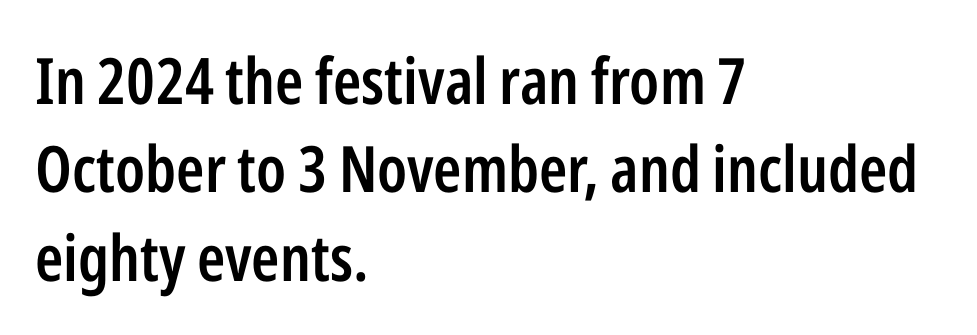
{"serif": "no", "italic": "no", "bold": "semi", "weight": "semibold", "width": "condensed", "stroke_contrast": "low", "x_height": "medium", "monospaced": "no", "underline": "no", "align": "left", "line_spacing": "normal", "line_spacing_ratio": 1.38, "letter_spacing": "normal", "letter_spacing_em": 0.0, "glyph_px": 64}
